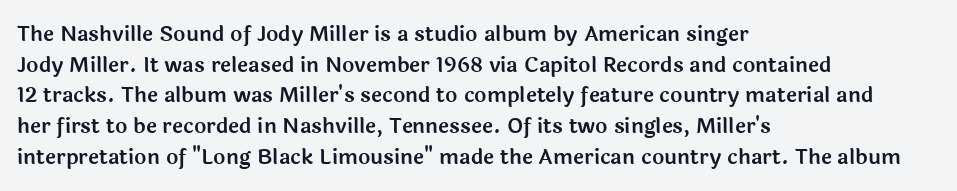
{"italic": "no", "underline": "no", "align": "left", "line_spacing": "normal", "line_spacing_ratio": 1.46, "letter_spacing": "normal", "letter_spacing_em": 0.0, "glyph_px": 21}
